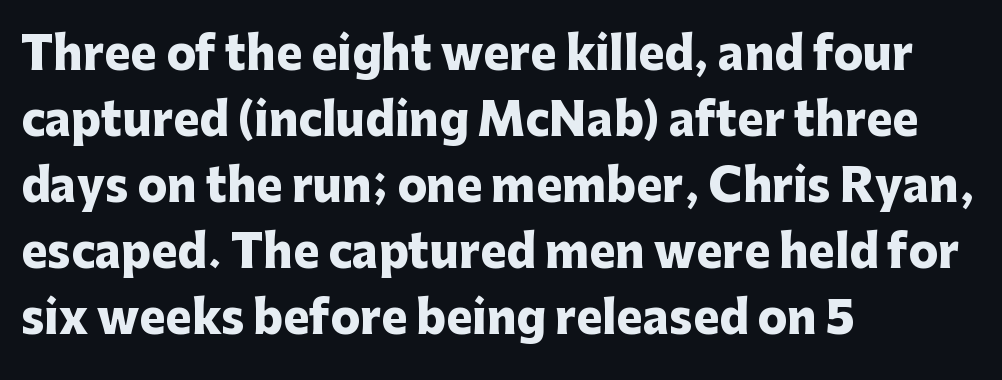
The image shows 44 px heavy sans-serif type, upright; set left-aligned, normal line spacing (1.5x), normal letter spacing, not underlined; low stroke contrast and a medium x-height.
